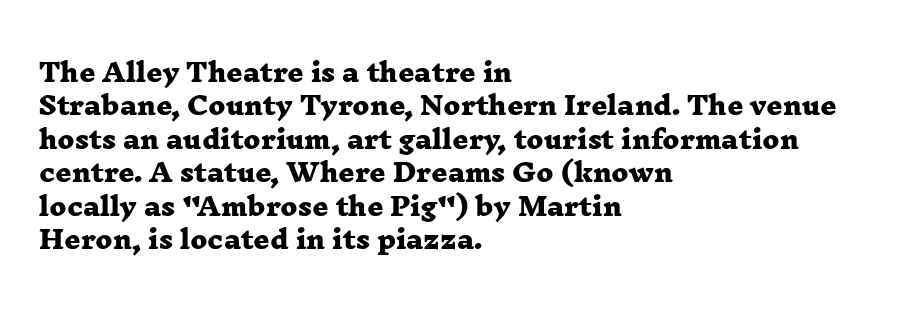
{"bold": "yes", "underline": "no", "align": "left", "line_spacing": "normal", "line_spacing_ratio": 1.34, "letter_spacing": "normal", "letter_spacing_em": 0.0, "glyph_px": 25}
